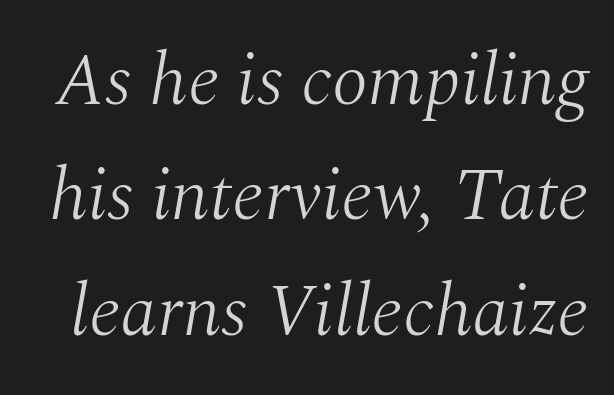
The typesetting does not lean heavy: it is not bold. This sample uses a serif face. There's an unmistakable incline to the writing here. Varying glyph widths throughout — classic text-font behaviour.
